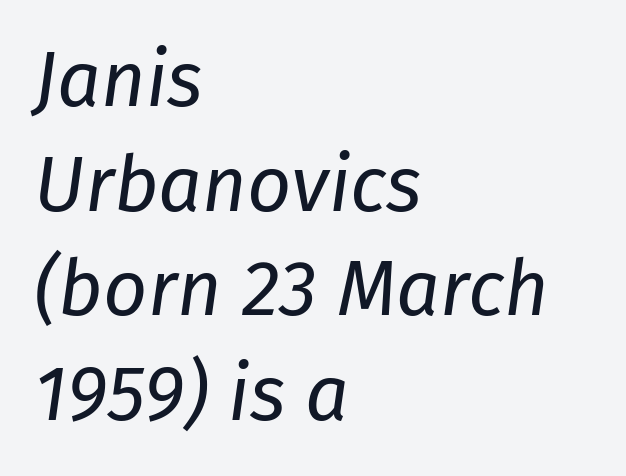
{"italic": "yes", "lean": "right", "slant_degrees": 8, "bold": "no", "weight": "regular", "width": "normal", "stroke_contrast": "low", "x_height": "medium", "monospaced": "no", "underline": "no", "align": "left", "line_spacing": "normal", "line_spacing_ratio": 1.36, "letter_spacing": "normal", "letter_spacing_em": 0.0, "glyph_px": 77}
